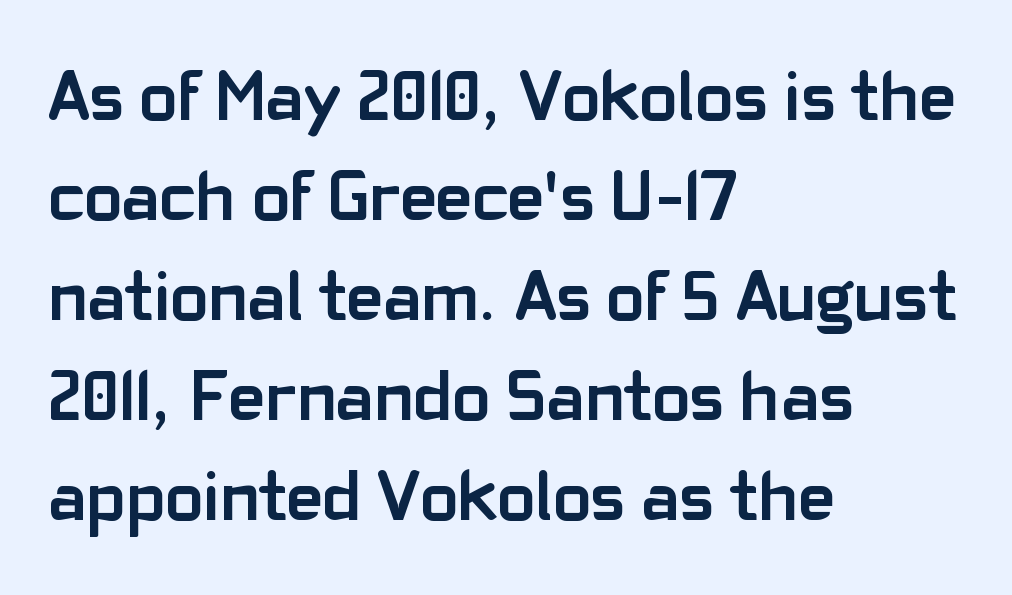
Words appear dense and cohesive because spacing is normal. The font family rendered here belongs to the sans-serif group. A classic flush-left, rag-right setting is used for this passage. The specimen omits any rule beneath the text block's lines. Thick stems and heavy bowls — unmistakably bold. The designer left line spacing at the default.
